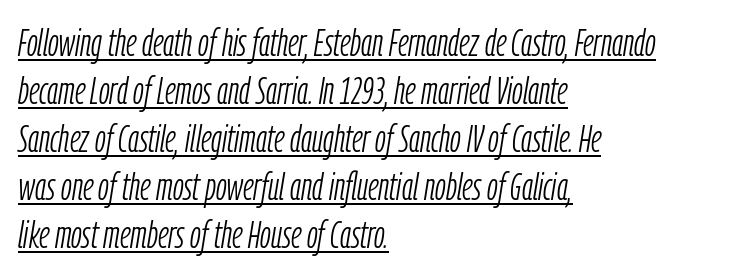
Tall strokes in this sample are angled rather than plumb. Caption: standard tracking, unaltered. Emphasis is given by a line drawn under the lettering. Caption: multi-line text, flush left, ragged right.
